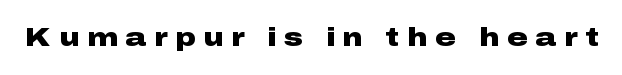
How are the letters spaced? Widely, with obvious added tracking. Check the space under the baseline: it is left empty. Does the lettering tilt? It doesn't — this is upright. A full-strength bold gives these letters their thick strokes.
